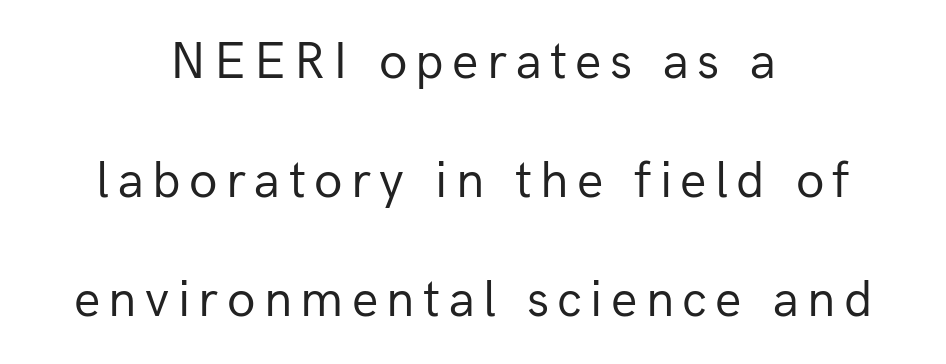
Q: Is the text bold? A: No.
Q: Is the text italic (slanted)? A: No, it is upright.
Q: Is the typeface a serif or a sans-serif typeface? A: Sans-serif.
Q: Is the text underlined? A: No.
Q: How is the paragraph aligned? A: Centered.
Q: Is the spacing between lines tight, normal or loose? A: Loose.
Q: Width (condensed, normal, or wide)? A: Normal.
Q: Stroke contrast? A: Low.
Q: x-height? A: Medium.
Q: Monospaced? A: No.
